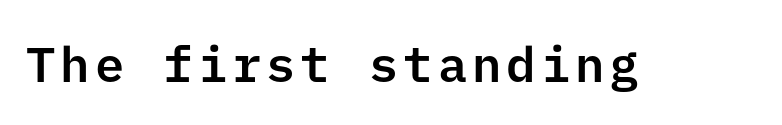
{"serif": "no", "italic": "no", "width": "normal", "stroke_contrast": "low", "x_height": "medium", "underline": "no", "glyph_px": 49}
